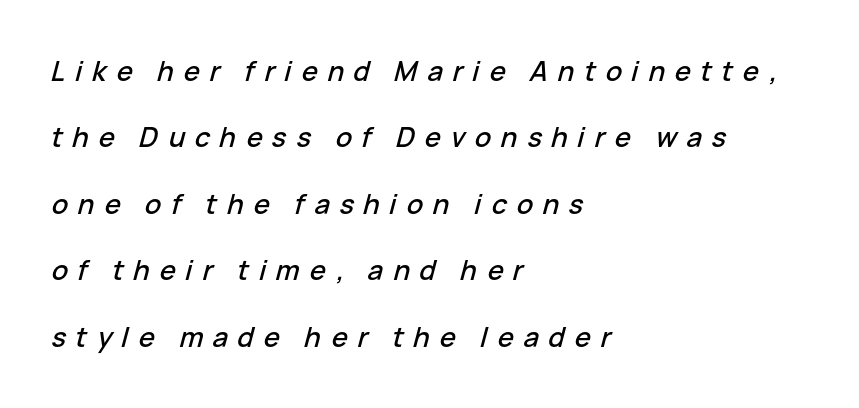
{"italic": "yes", "lean": "right", "slant_degrees": 15, "underline": "no", "align": "left", "line_spacing": "loose", "line_spacing_ratio": 2.46, "letter_spacing": "wide", "letter_spacing_em": 0.36, "glyph_px": 27}
